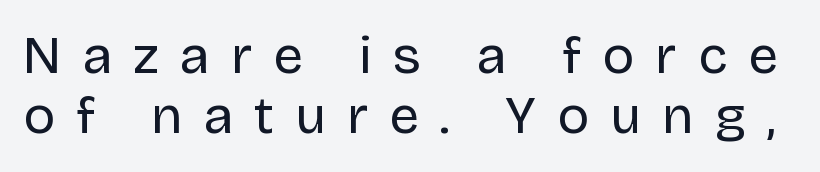
Q: Is the text bold? A: No.
Q: Is the text italic (slanted)? A: No, it is upright.
Q: Is the typeface a serif or a sans-serif typeface? A: Sans-serif.
Q: Is the text underlined? A: No.
Q: Is the spacing between letters normal or unusually wide? A: Unusually wide.
Q: Is the spacing between lines tight, normal or loose? A: Tight.
Q: Width (condensed, normal, or wide)? A: Normal.
Q: Stroke contrast? A: Low.
Q: x-height? A: Large.
Q: Monospaced? A: No.
